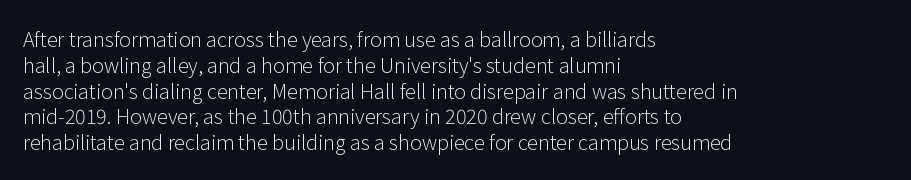
Q: Is the text bold? A: No.
Q: Is the text italic (slanted)? A: No, it is upright.
Q: Is the text underlined? A: No.
Q: How is the paragraph aligned? A: Left-aligned.
Q: Is the spacing between letters normal or unusually wide? A: Normal.
Q: Is the spacing between lines tight, normal or loose? A: Normal.
